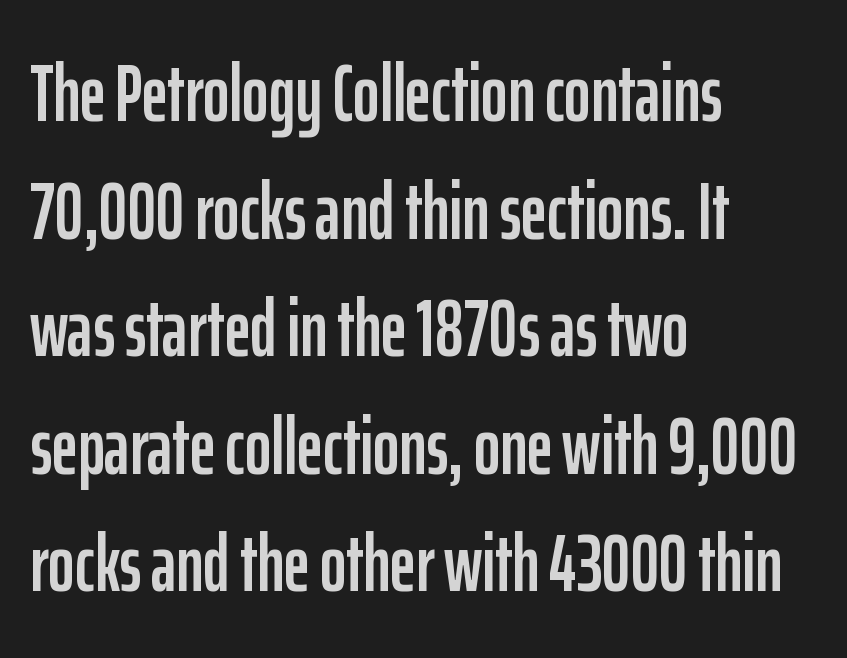
Q: Is the text italic (slanted)? A: No, it is upright.
Q: Is the typeface a serif or a sans-serif typeface? A: Sans-serif.
Q: Is the text underlined? A: No.
Q: How is the paragraph aligned? A: Left-aligned.
Q: Is the spacing between letters normal or unusually wide? A: Normal.
Q: Is the spacing between lines tight, normal or loose? A: Normal.
Q: Width (condensed, normal, or wide)? A: Condensed.
Q: Stroke contrast? A: Low.
Q: x-height? A: Medium.
Q: Monospaced? A: No.
